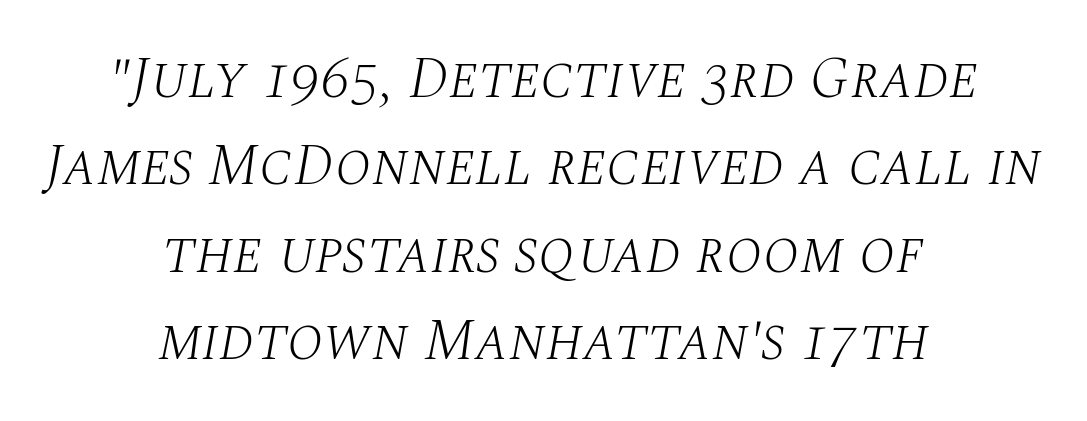
The image shows 59 px light serif type, italic (leaning right); set centered, normal line spacing (1.48x), normal letter spacing, not underlined; medium stroke contrast and a large x-height.
